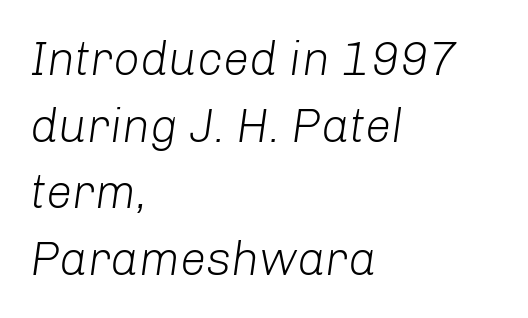
One-word summary of the alignment: left. The gaps between neighbouring characters are ordinary and unremarkable. The specimen reads as italic at a glance. The face used here is proportionally spaced, like ordinary book or web type. Type without underlining.
